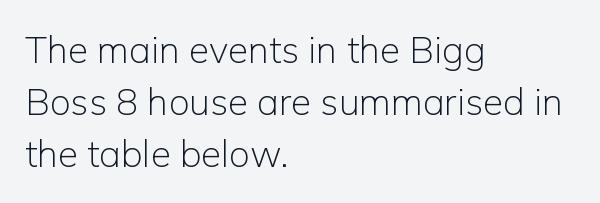
The image shows 37 px light sans-serif type, upright; set left-aligned, normal line spacing (1.41x), normal letter spacing, not underlined; low stroke contrast and a medium x-height.
